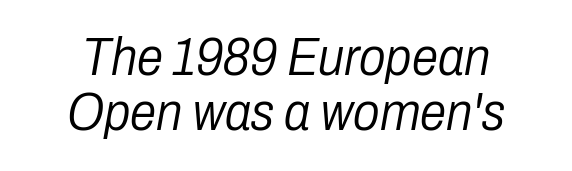
{"italic": "yes", "lean": "right", "slant_degrees": 10, "bold": "no", "weight": "light", "width": "condensed", "stroke_contrast": "low", "x_height": "medium", "monospaced": "no", "underline": "no", "align": "center", "line_spacing": "tight", "line_spacing_ratio": 1.04, "letter_spacing": "normal", "letter_spacing_em": 0.0, "glyph_px": 53}
